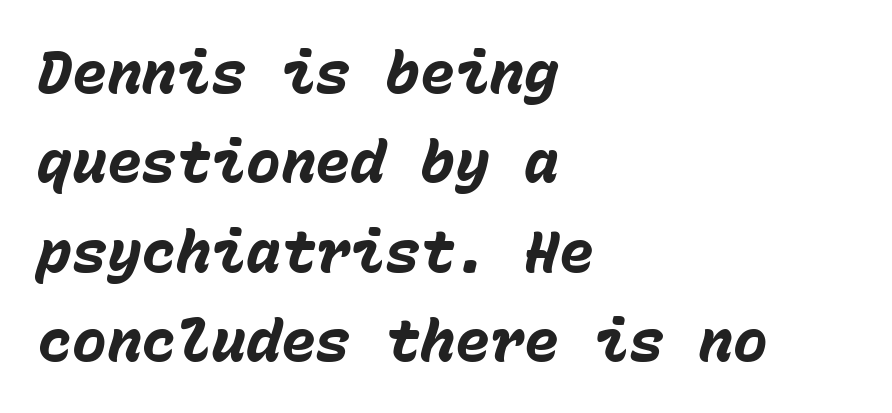
{"italic": "yes", "lean": "right", "slant_degrees": 15, "bold": "yes", "weight": "heavy", "width": "normal", "stroke_contrast": "low", "x_height": "medium", "monospaced": "yes", "underline": "no", "align": "left", "line_spacing": "normal", "line_spacing_ratio": 1.54, "letter_spacing": "normal", "letter_spacing_em": 0.0, "glyph_px": 58}
